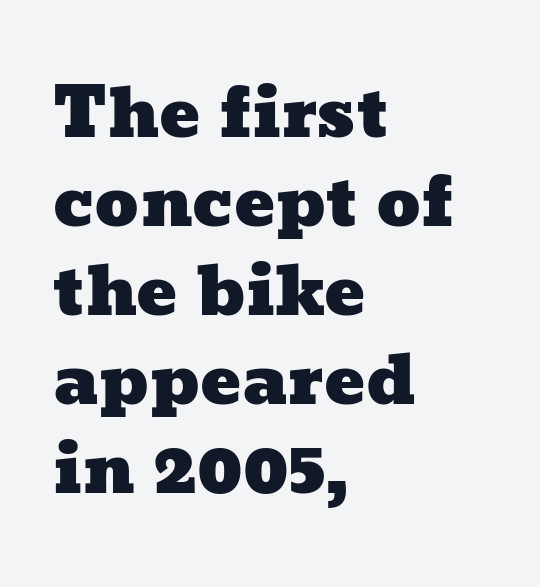
{"width": "wide", "stroke_contrast": "low", "x_height": "medium", "monospaced": "no", "underline": "no", "align": "left", "line_spacing": "normal", "line_spacing_ratio": 1.31, "letter_spacing": "normal", "letter_spacing_em": 0.0, "glyph_px": 68}
